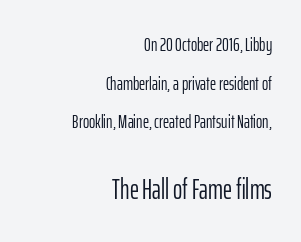
Q: Is the text bold? A: No.
Q: Is the text italic (slanted)? A: No, it is upright.
Q: Is the typeface a serif or a sans-serif typeface? A: Sans-serif.
Q: Is the text underlined? A: No.
Q: How is the paragraph aligned? A: Right-aligned.
Q: Is the spacing between letters normal or unusually wide? A: Normal.
Q: Is the spacing between lines tight, normal or loose? A: Loose.
Q: Which block of text is set in a larger size, the first (top) or the second (bottom)? A: The second (bottom) one.
Q: Width (condensed, normal, or wide)? A: Condensed.
Q: Stroke contrast? A: Low.
Q: x-height? A: Medium.
Q: Monospaced? A: No.
